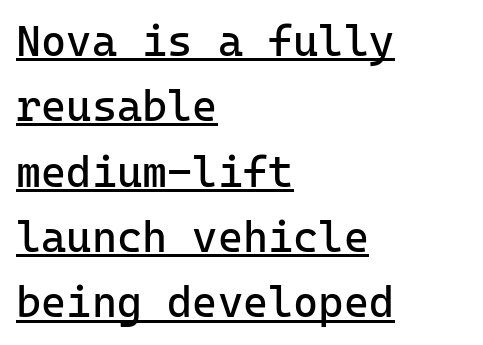
Q: Is the text bold? A: No.
Q: Is the text italic (slanted)? A: No, it is upright.
Q: Is the typeface a serif or a sans-serif typeface? A: Sans-serif.
Q: Is the text underlined? A: Yes.
Q: How is the paragraph aligned? A: Left-aligned.
Q: Is the spacing between letters normal or unusually wide? A: Normal.
Q: Is the spacing between lines tight, normal or loose? A: Normal.
Q: Width (condensed, normal, or wide)? A: Normal.
Q: Stroke contrast? A: Low.
Q: x-height? A: Medium.
Q: Monospaced? A: Yes.
